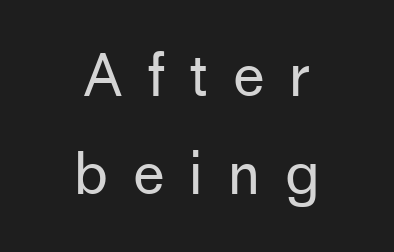
Q: Is the text bold? A: No.
Q: Is the text italic (slanted)? A: No, it is upright.
Q: Is the typeface a serif or a sans-serif typeface? A: Sans-serif.
Q: Is the text underlined? A: No.
Q: How is the paragraph aligned? A: Centered.
Q: Is the spacing between letters normal or unusually wide? A: Unusually wide.
Q: Width (condensed, normal, or wide)? A: Normal.
Q: Stroke contrast? A: Low.
Q: x-height? A: Medium.
Q: Monospaced? A: No.
